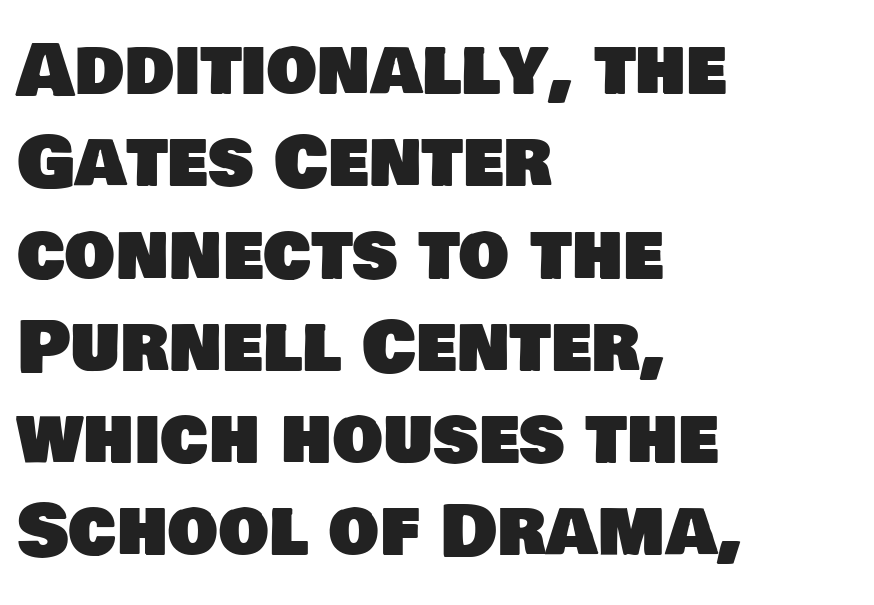
Bare-footed words on every line. Classification — sans serif. Default kerning and tracking; the words read as compact shapes. Looks like regular typesetting: each glyph gets only the width it needs.
